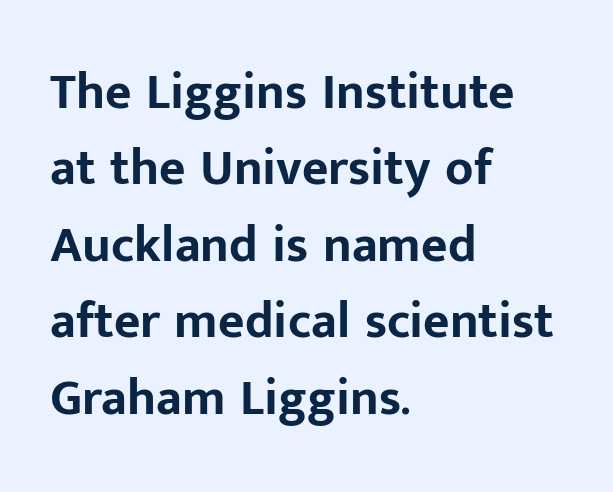
Q: Is the text bold? A: Yes.
Q: Is the text italic (slanted)? A: No, it is upright.
Q: Is the typeface a serif or a sans-serif typeface? A: Sans-serif.
Q: Is the text underlined? A: No.
Q: How is the paragraph aligned? A: Left-aligned.
Q: Is the spacing between letters normal or unusually wide? A: Normal.
Q: Is the spacing between lines tight, normal or loose? A: Normal.
Q: Width (condensed, normal, or wide)? A: Normal.
Q: Stroke contrast? A: Low.
Q: x-height? A: Medium.
Q: Monospaced? A: No.
